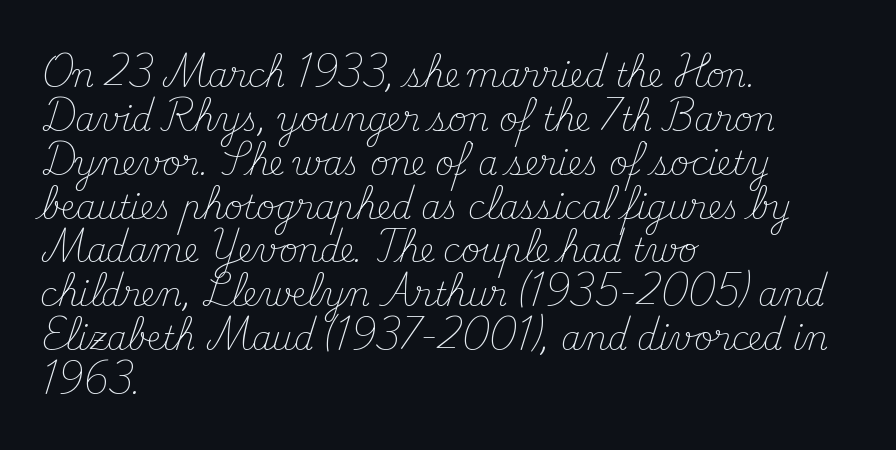
The strokes carry an ordinary text weight at most. Note the varied advance widths — an 'i' is clearly narrower than an 'm'. A typesetter would call this leading conventional body-copy spacing. The lines are quadded left.
